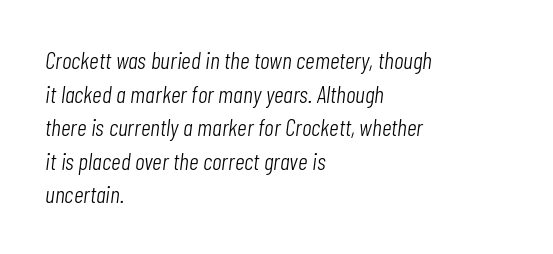
Q: Is the text bold? A: No.
Q: Is the text italic (slanted)? A: Yes, it leans right by about 7 degrees.
Q: Is the text underlined? A: No.
Q: How is the paragraph aligned? A: Left-aligned.
Q: Is the spacing between letters normal or unusually wide? A: Normal.
Q: Is the spacing between lines tight, normal or loose? A: Normal.
